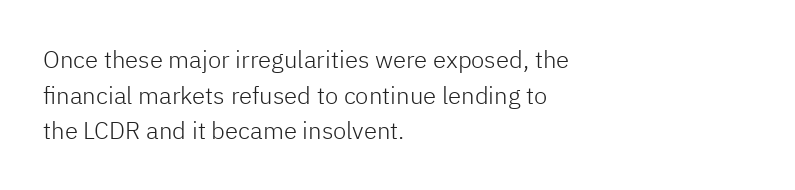
The image shows 24 px text type, upright; set left-aligned, normal line spacing (1.48x), normal letter spacing, not underlined.
